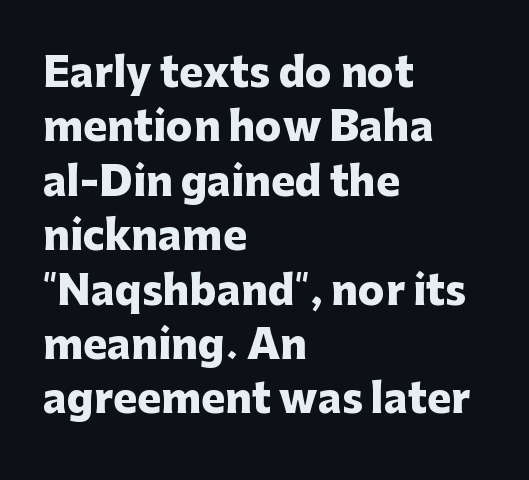
The image shows 40 px heavy sans-serif type, upright; set left-aligned, normal line spacing (1.36x), normal letter spacing, not underlined; low stroke contrast and a medium x-height.
